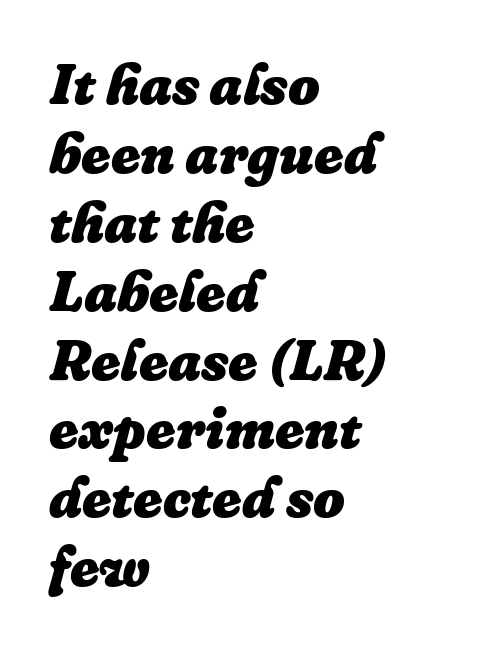
The strokes are fattened all the way to bold. A typesetter would call this proportional, since set widths differ per character. Notice how the stems are inclined rather than vertical — that's the hallmark of italics. Each word holds together tightly as a unit, with standard inter-letter gaps. Leftover space on each line is placed entirely after the last word. The glyphs are unaccompanied by any horizontal stroke below them.
